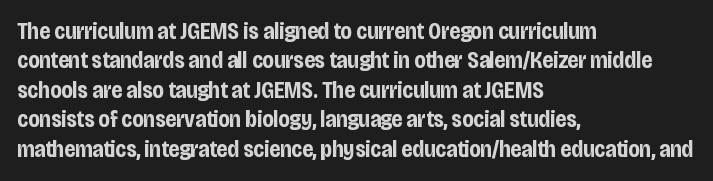
In terms of posture, this sample is upright. Whoever set this chose a conventional vertical rhythm. The space directly below the letters is spotless. A typesetter would call this zero additional tracking.
